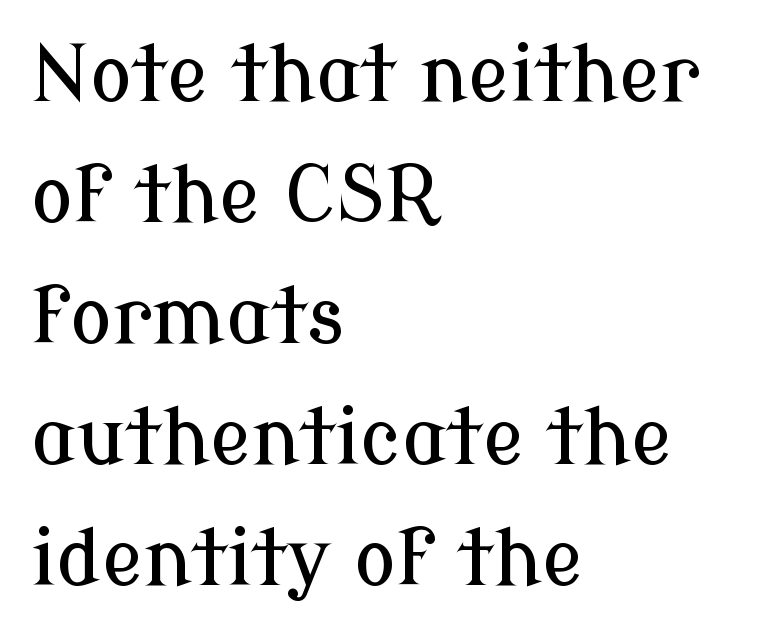
This sample is left-justified, so line endings fall wherever the words run out. The line-height multiplier appears to be the usual default. Look at the bottom of the vertical strokes: they flare into serifs here. Posture: vertical. The words here are not underlined.
